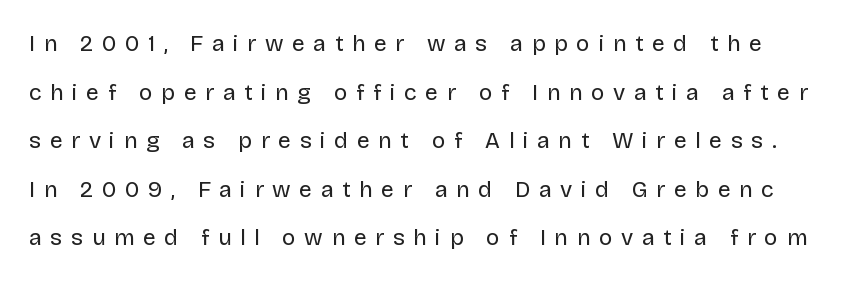
The strip under each line holds only bare page. Bold? No — there's no thickening of the strokes. The tracking jumps out immediately: characters are airy and widely separated. Compared with typical paragraphs, the rows here are farther apart.
